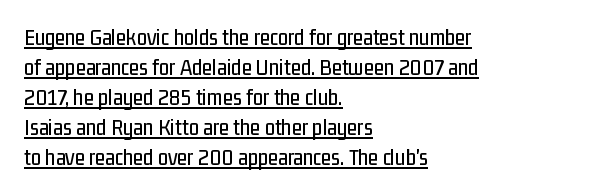
Q: Is the text italic (slanted)? A: No, it is upright.
Q: Is the text underlined? A: Yes.
Q: How is the paragraph aligned? A: Left-aligned.
Q: Is the spacing between letters normal or unusually wide? A: Normal.
Q: Is the spacing between lines tight, normal or loose? A: Normal.
